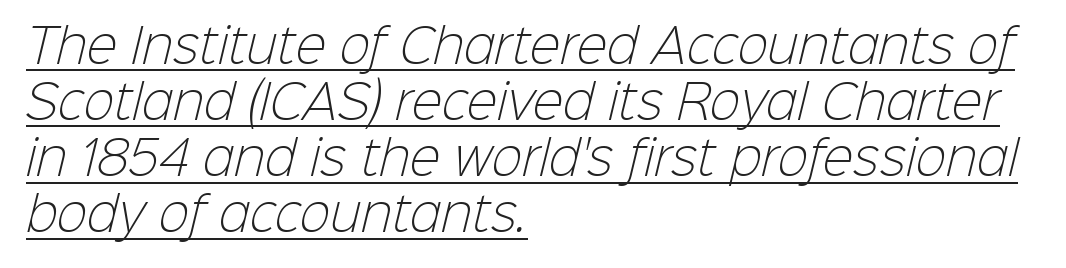
The image shows 46 px light sans-serif type; set left-aligned, line spacing 1.22x, normal letter spacing, underlined; low stroke contrast and a medium x-height.
